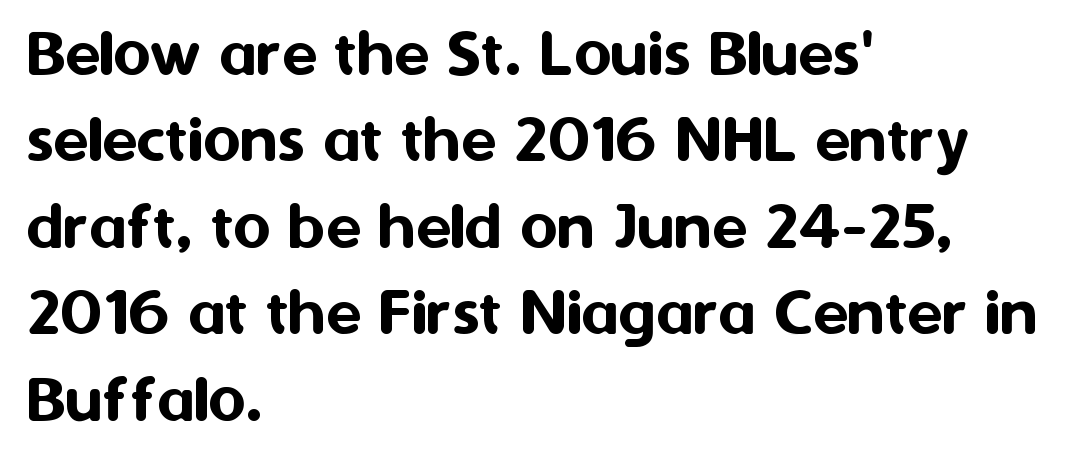
The image shows 72 px sans-serif type, upright; set left-aligned, line spacing 1.2x, normal letter spacing, not underlined; medium stroke contrast and a medium x-height.
